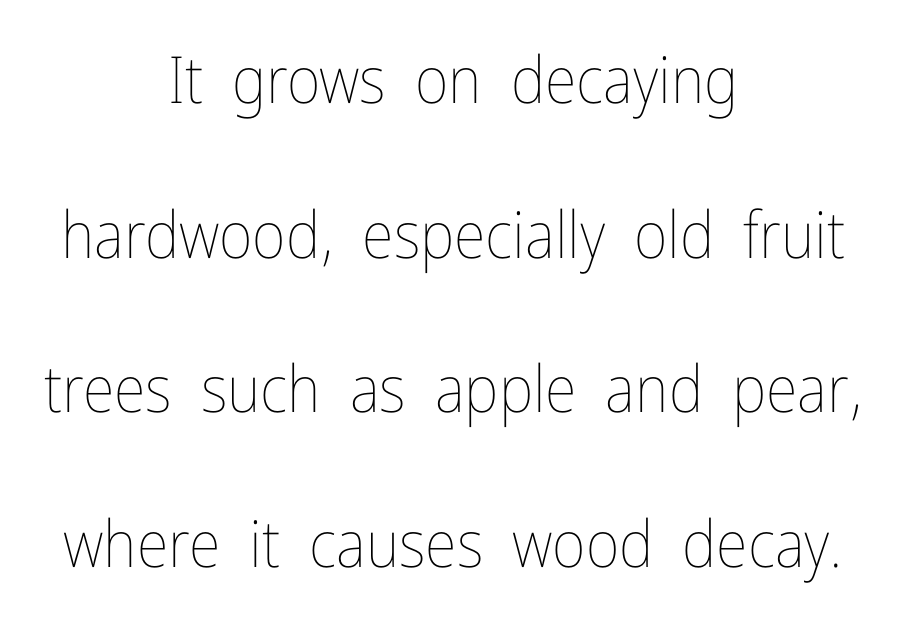
{"italic": "no", "bold": "no", "weight": "thin", "width": "condensed", "stroke_contrast": "low", "x_height": "medium", "monospaced": "no", "underline": "no", "align": "center", "line_spacing": "loose", "line_spacing_ratio": 2.38, "letter_spacing": "normal", "letter_spacing_em": 0.0, "glyph_px": 65}
